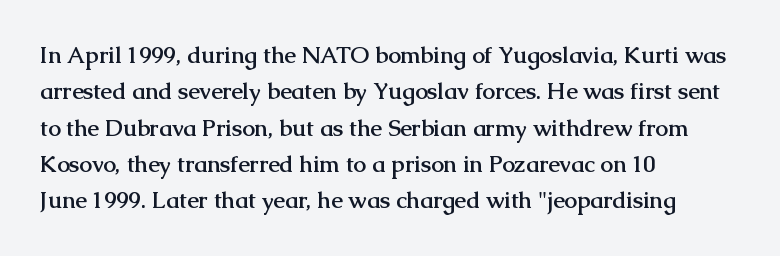
{"italic": "no", "bold": "yes", "underline": "no", "align": "left", "line_spacing": "normal", "line_spacing_ratio": 1.58, "letter_spacing": "normal", "letter_spacing_em": 0.0, "glyph_px": 23}
